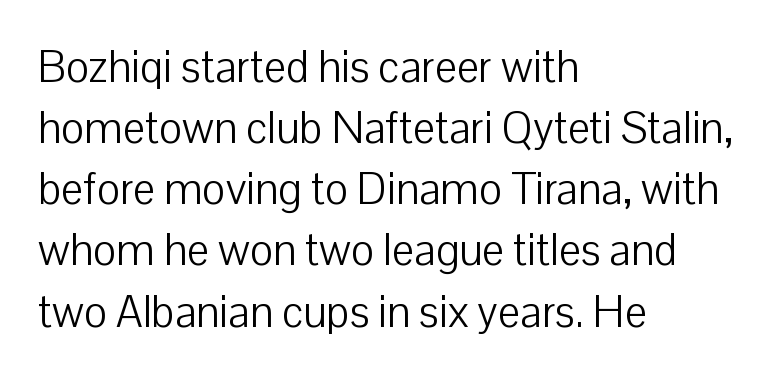
The image shows 44 px light sans-serif type, upright; set left-aligned, normal line spacing (1.39x), normal letter spacing, not underlined; low stroke contrast and a medium x-height.
